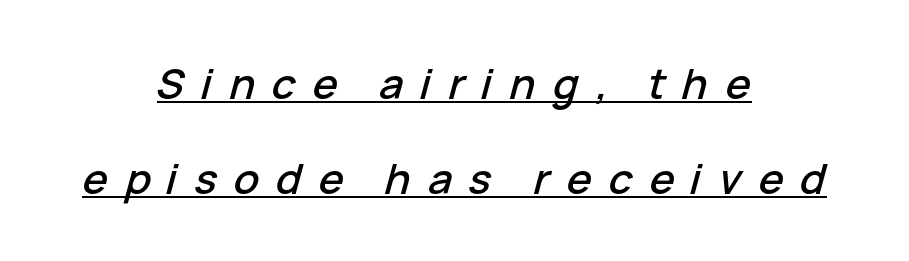
This rendering widens character spacing well past its baseline value. The block of text is sparse from top to bottom, with ample space between rows. The whitespace from short lines is split evenly between both sides. A typesetter would mark this as italic. Students, observe the line beneath the letters — that is underlining. Do the characters align in a grid? No, the font is proportional.
